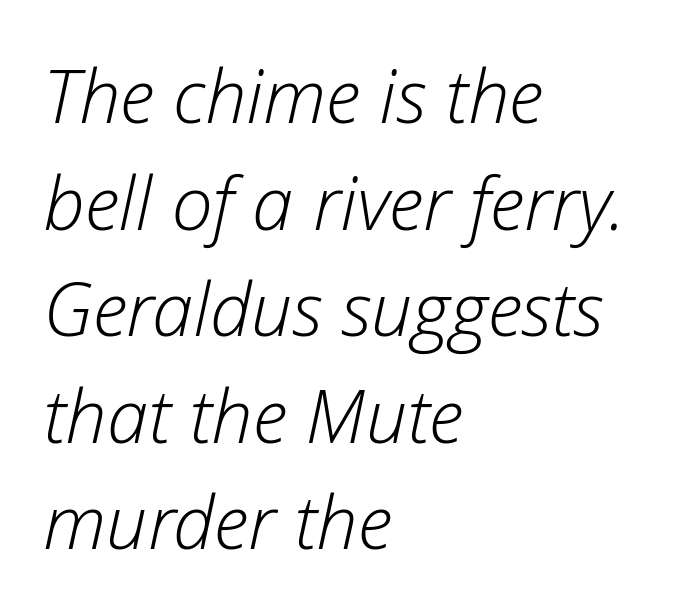
The image shows 74 px light type, italic (leaning right); set left-aligned, normal line spacing (1.44x), normal letter spacing, not underlined; low stroke contrast and a medium x-height.
